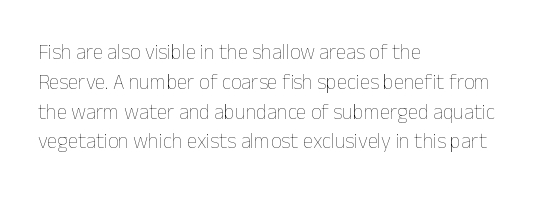
{"italic": "no", "bold": "no", "underline": "no", "align": "left", "line_spacing": "normal", "line_spacing_ratio": 1.42, "letter_spacing": "normal", "letter_spacing_em": 0.0, "glyph_px": 21}
